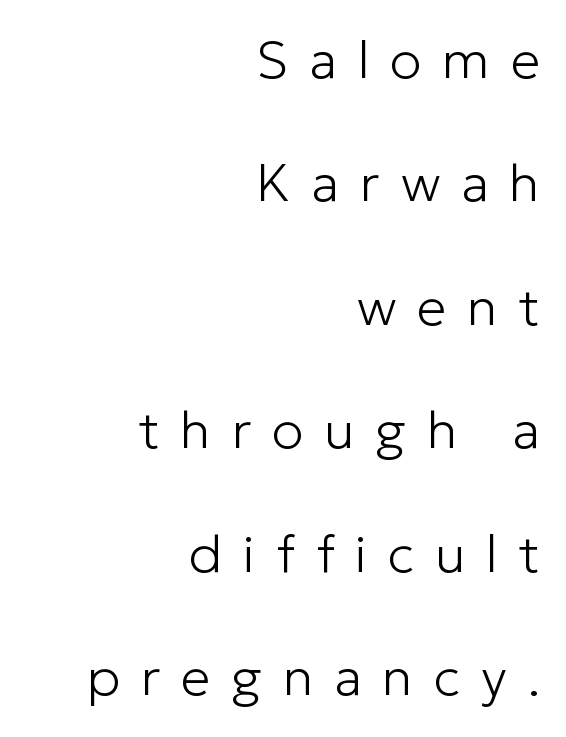
Q: Is the text bold? A: No.
Q: Is the text italic (slanted)? A: No, it is upright.
Q: Is the typeface a serif or a sans-serif typeface? A: Sans-serif.
Q: Is the text underlined? A: No.
Q: How is the paragraph aligned? A: Right-aligned.
Q: Is the spacing between letters normal or unusually wide? A: Unusually wide.
Q: Is the spacing between lines tight, normal or loose? A: Loose.
Q: Width (condensed, normal, or wide)? A: Normal.
Q: Stroke contrast? A: Low.
Q: x-height? A: Medium.
Q: Monospaced? A: No.
